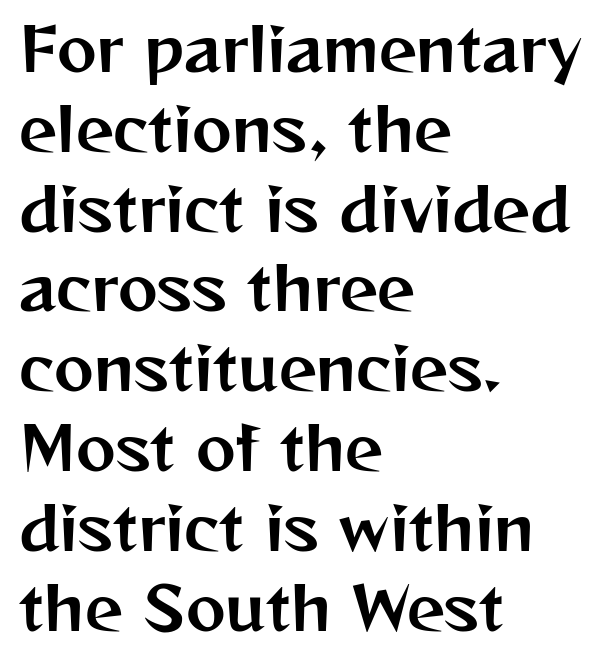
Q: Is the text italic (slanted)? A: No, it is upright.
Q: Is the typeface a serif or a sans-serif typeface? A: Sans-serif.
Q: Is the text underlined? A: No.
Q: How is the paragraph aligned? A: Left-aligned.
Q: Is the spacing between letters normal or unusually wide? A: Normal.
Q: Is the spacing between lines tight, normal or loose? A: Normal.
Q: Width (condensed, normal, or wide)? A: Normal.
Q: Stroke contrast? A: Medium.
Q: x-height? A: Medium.
Q: Monospaced? A: No.
